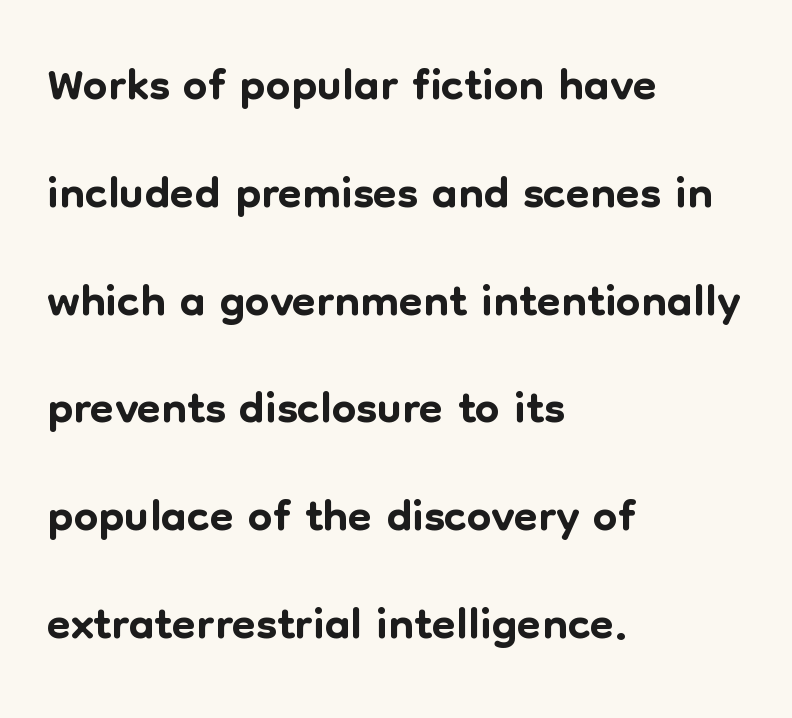
{"serif": "no", "italic": "no", "width": "normal", "stroke_contrast": "low", "x_height": "medium", "monospaced": "no", "underline": "no", "align": "left", "line_spacing": "normal", "line_spacing_ratio": 1.54, "letter_spacing": "normal", "letter_spacing_em": 0.0, "glyph_px": 70}
